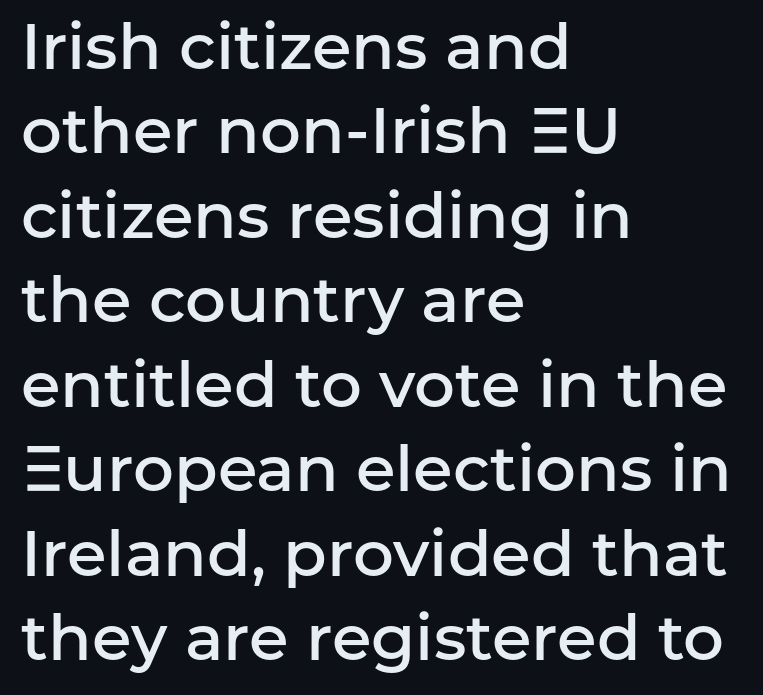
The image shows 64 px semibold sans-serif type, upright; set left-aligned, normal line spacing (1.32x), normal letter spacing, not underlined; low stroke contrast and a medium x-height.
